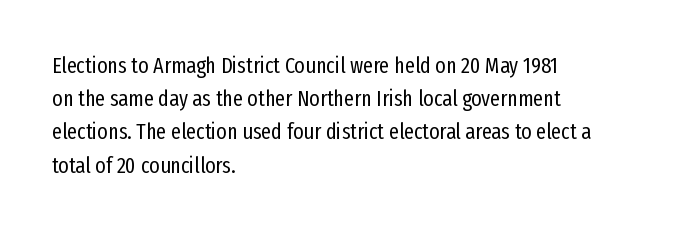
Tall strokes in this sample are plumb rather than angled. Weight: regular or lighter. Tracking value appears to be zero — textbook default spacing. The passage shown stacks its lines at a standard gap. The lines in this sample share a left origin and differ only in where they stop. Anything drawn beneath the words? Only blank space.
